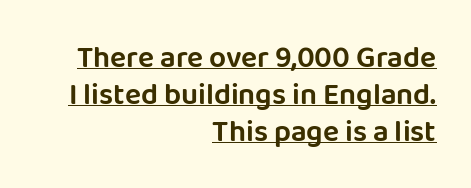
Q: Is the text italic (slanted)? A: No, it is upright.
Q: Is the typeface a serif or a sans-serif typeface? A: Sans-serif.
Q: Is the text underlined? A: Yes.
Q: How is the paragraph aligned? A: Right-aligned.
Q: Is the spacing between letters normal or unusually wide? A: Normal.
Q: Width (condensed, normal, or wide)? A: Normal.
Q: Stroke contrast? A: Low.
Q: x-height? A: Large.
Q: Monospaced? A: No.
